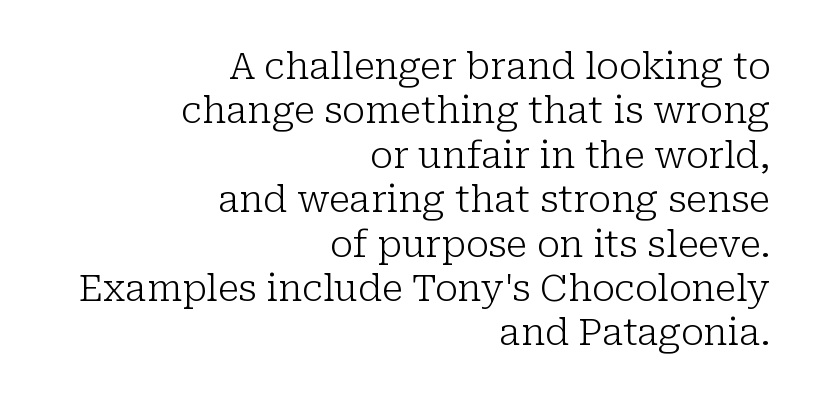
The passage shown is typeset with a serif family. Bold? No — there's no thickening of the strokes. Here the designer chose a conventional face with non-uniform glyph widths. Nope, not italic — everything's standing straight.
